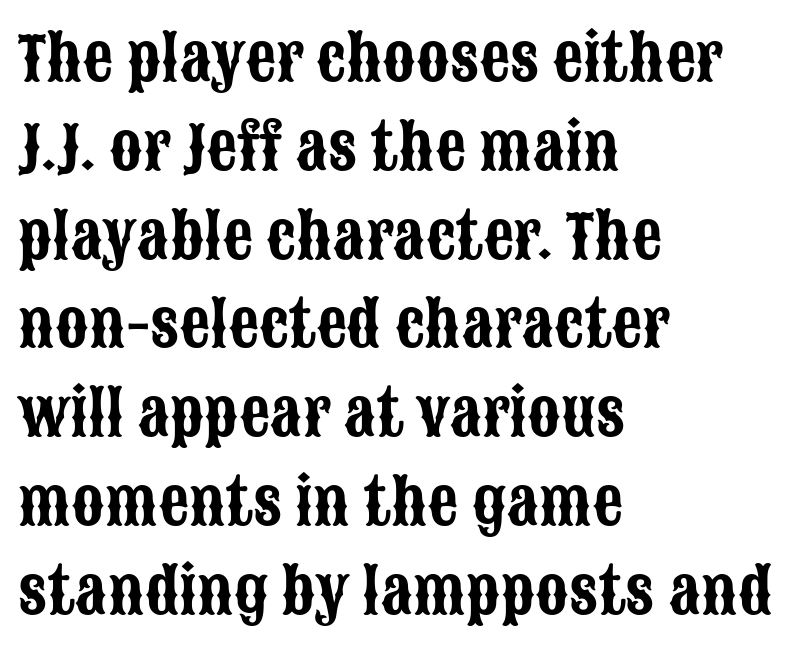
Q: Is the text italic (slanted)? A: No, it is upright.
Q: Is the typeface a serif or a sans-serif typeface? A: Sans-serif.
Q: Is the text underlined? A: No.
Q: How is the paragraph aligned? A: Left-aligned.
Q: Is the spacing between letters normal or unusually wide? A: Normal.
Q: Is the spacing between lines tight, normal or loose? A: Normal.
Q: Width (condensed, normal, or wide)? A: Condensed.
Q: Stroke contrast? A: Low.
Q: x-height? A: Large.
Q: Monospaced? A: No.
